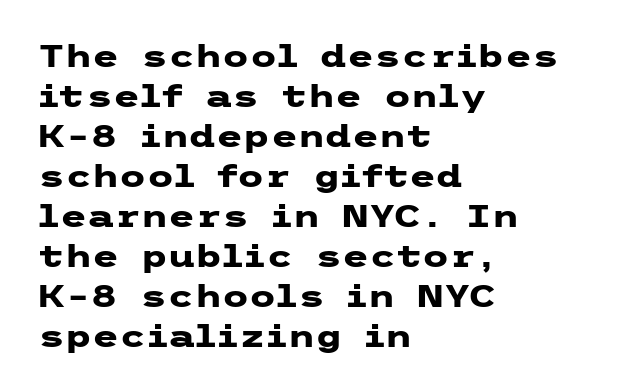
The image shows 31 px heavy, wide sans-serif type, upright; set left-aligned, normal line spacing (1.29x), normal letter spacing, not underlined; low stroke contrast and a medium x-height.
